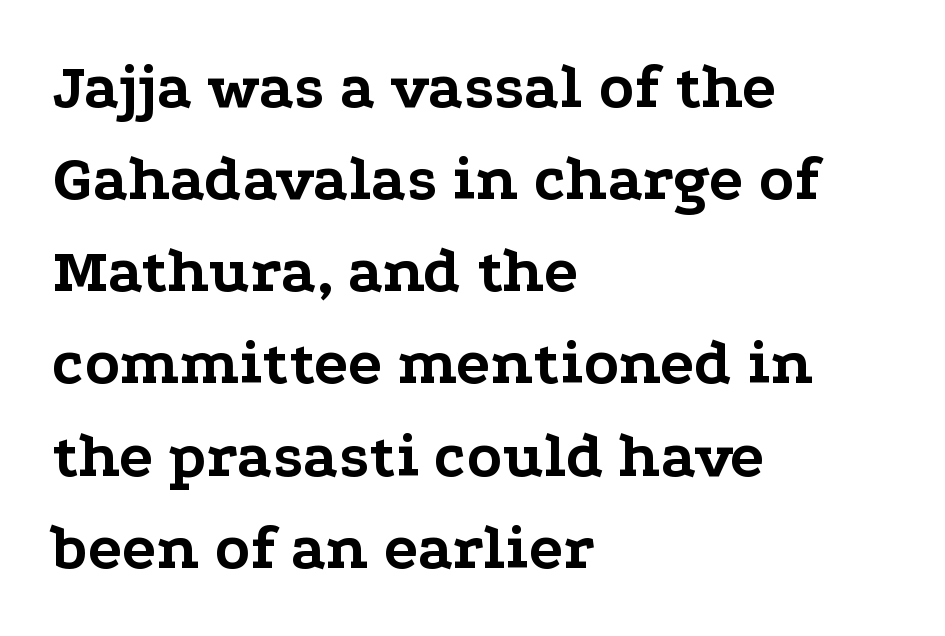
Q: Is the text bold? A: Yes.
Q: Is the text italic (slanted)? A: No, it is upright.
Q: Is the typeface a serif or a sans-serif typeface? A: Serif.
Q: Is the text underlined? A: No.
Q: How is the paragraph aligned? A: Left-aligned.
Q: Is the spacing between letters normal or unusually wide? A: Normal.
Q: Is the spacing between lines tight, normal or loose? A: Normal.
Q: Width (condensed, normal, or wide)? A: Wide.
Q: Stroke contrast? A: Low.
Q: x-height? A: Medium.
Q: Monospaced? A: No.
